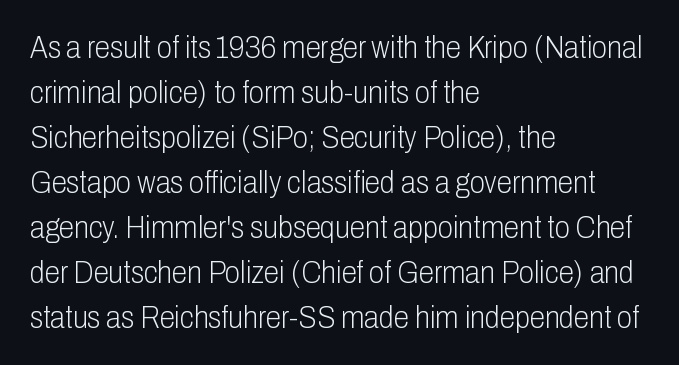
The compositor pushed each line to the left boundary. Horizontal bands of white between lines are of average thickness. The characters are drawn with everyday or finer stroke widths. Quick note: underline off. There is no visible air inserted between adjacent glyphs.
